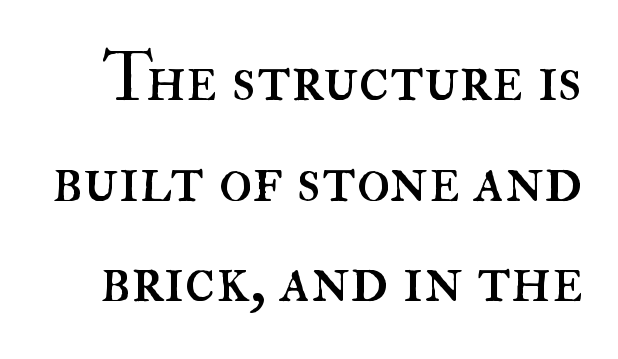
Note the varied advance widths — an 'i' is clearly narrower than an 'm'. This block has exactly the height ordinary leading produces. The axis of the letterforms is exactly vertical. The type is set solid horizontally, with unmodified tracking. Honestly, there is no underline to notice here at all. No chunkiness to these letters — they're not bold.
